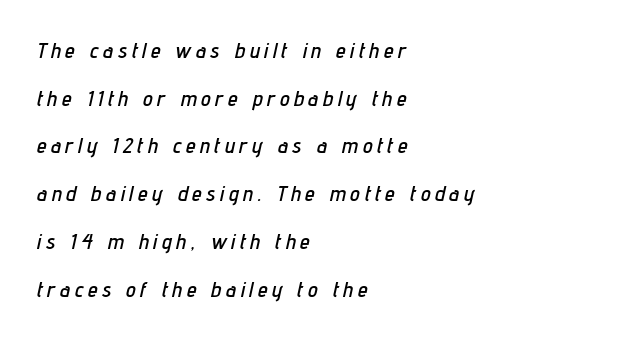
{"italic": "yes", "lean": "right", "slant_degrees": 12, "underline": "no", "align": "left", "line_spacing": "loose", "line_spacing_ratio": 2.17, "letter_spacing": "wide", "letter_spacing_em": 0.21, "glyph_px": 22}
